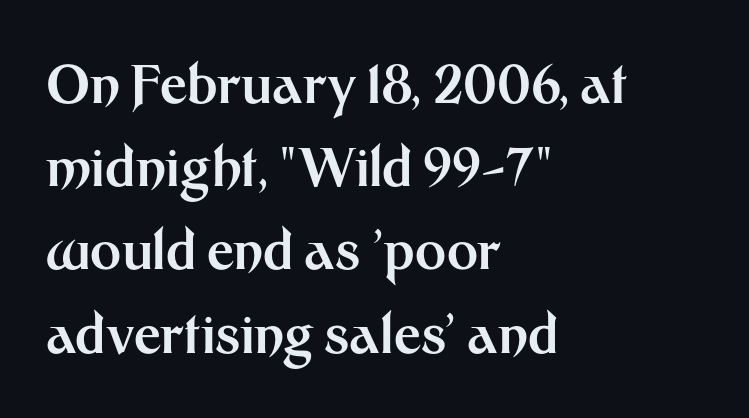
{"serif": "no", "italic": "no", "bold": "yes", "weight": "bold", "width": "normal", "stroke_contrast": "medium", "x_height": "medium", "monospaced": "no", "underline": "no", "align": "left", "line_spacing": "normal", "line_spacing_ratio": 1.57, "letter_spacing": "normal", "letter_spacing_em": 0.0, "glyph_px": 53}
